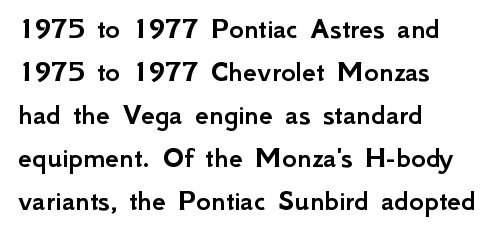
The image shows 31 px sans-serif type, upright; set left-aligned, normal line spacing (1.39x), normal letter spacing, not underlined; low stroke contrast and a small x-height.
